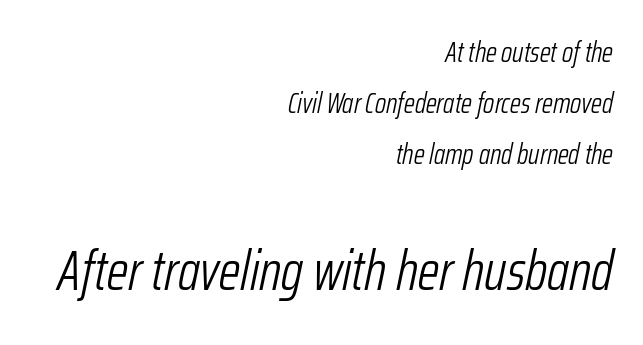
Q: Is the text bold? A: No.
Q: Is the text italic (slanted)? A: Yes, it leans right by about 12 degrees.
Q: Is the text underlined? A: No.
Q: How is the paragraph aligned? A: Right-aligned.
Q: Is the spacing between letters normal or unusually wide? A: Normal.
Q: Which block of text is set in a larger size, the first (top) or the second (bottom)? A: The second (bottom) one.
Q: Width (condensed, normal, or wide)? A: Condensed.
Q: Stroke contrast? A: Low.
Q: x-height? A: Medium.
Q: Monospaced? A: No.
